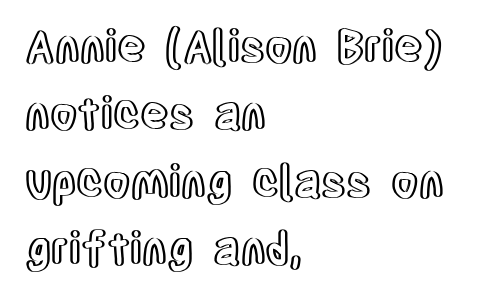
Q: Is the text italic (slanted)? A: No, it is upright.
Q: Is the text underlined? A: No.
Q: How is the paragraph aligned? A: Left-aligned.
Q: Is the spacing between letters normal or unusually wide? A: Normal.
Q: Is the spacing between lines tight, normal or loose? A: Normal.
Q: Width (condensed, normal, or wide)? A: Condensed.
Q: x-height? A: Large.
Q: Monospaced? A: No.
